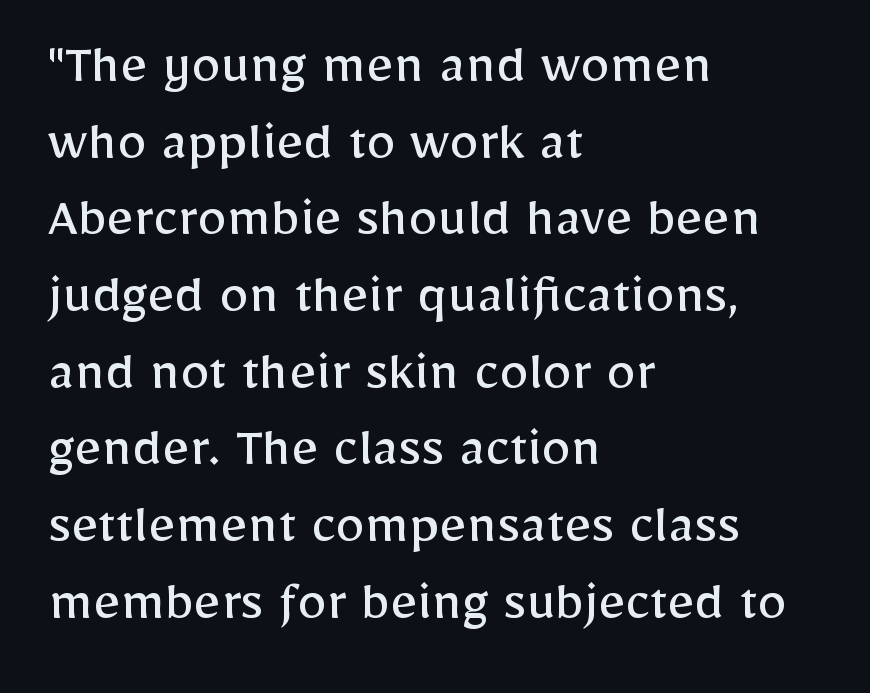
The image shows 59 px regular-weight sans-serif type, upright; set left-aligned, normal line spacing (1.3x), normal letter spacing, not underlined; low stroke contrast and a medium x-height.
